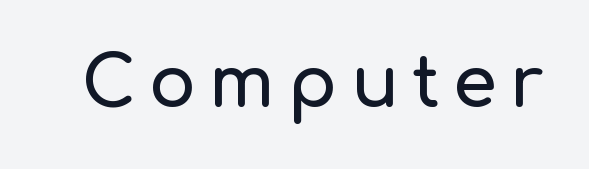
Q: Is the text italic (slanted)? A: No, it is upright.
Q: Is the typeface a serif or a sans-serif typeface? A: Sans-serif.
Q: Is the text underlined? A: No.
Q: Width (condensed, normal, or wide)? A: Normal.
Q: Stroke contrast? A: Low.
Q: x-height? A: Medium.
Q: Monospaced? A: No.
